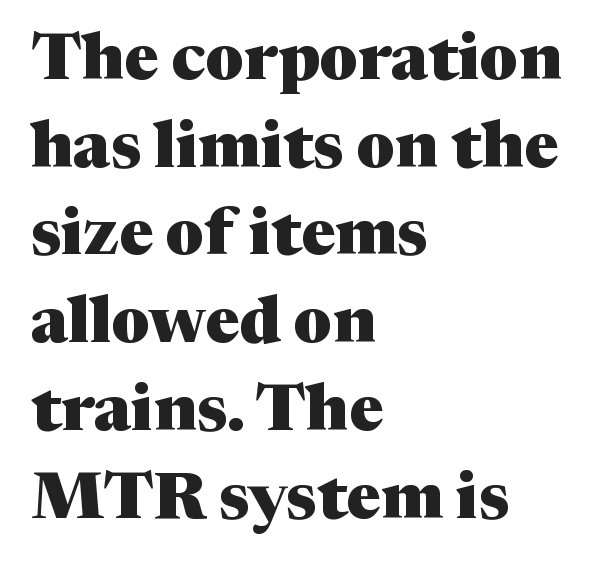
Q: Is the text bold? A: Yes.
Q: Is the text italic (slanted)? A: No, it is upright.
Q: Is the typeface a serif or a sans-serif typeface? A: Serif.
Q: Is the text underlined? A: No.
Q: How is the paragraph aligned? A: Left-aligned.
Q: Is the spacing between letters normal or unusually wide? A: Normal.
Q: Is the spacing between lines tight, normal or loose? A: Normal.
Q: Width (condensed, normal, or wide)? A: Normal.
Q: Stroke contrast? A: Medium.
Q: x-height? A: Medium.
Q: Monospaced? A: No.
